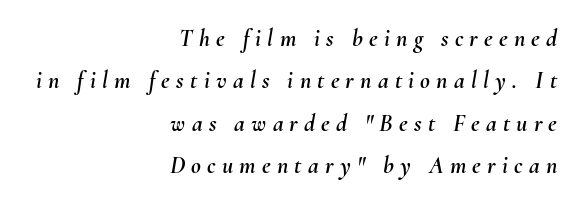
Q: Is the text italic (slanted)? A: Yes, it leans right by about 10 degrees.
Q: Is the text underlined? A: No.
Q: How is the paragraph aligned? A: Right-aligned.
Q: Is the spacing between letters normal or unusually wide? A: Unusually wide.
